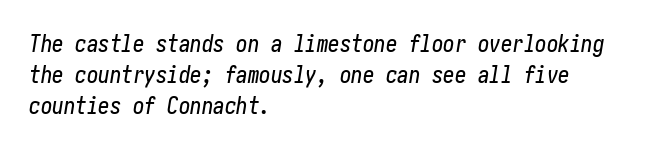
{"italic": "yes", "lean": "right", "slant_degrees": 10, "underline": "no", "align": "left", "line_spacing": "normal", "line_spacing_ratio": 1.34, "letter_spacing": "normal", "letter_spacing_em": 0.0, "glyph_px": 23}
